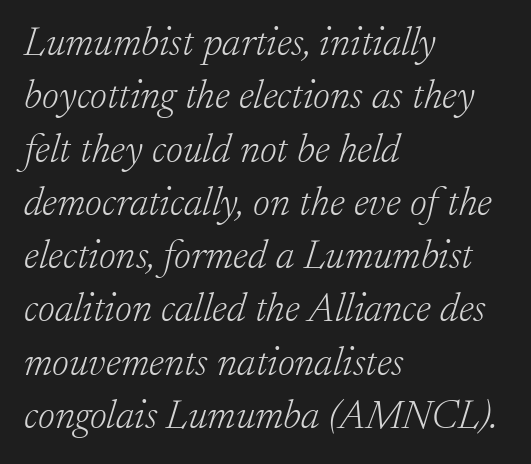
The image shows 41 px light serif type, italic (leaning right); set left-aligned, normal line spacing (1.3x), normal letter spacing, not underlined; low stroke contrast and a small x-height.
